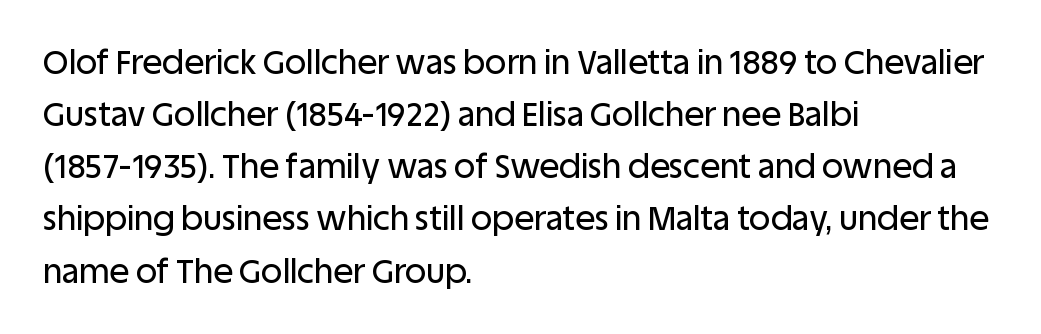
Q: Is the text italic (slanted)? A: No, it is upright.
Q: Is the typeface a serif or a sans-serif typeface? A: Sans-serif.
Q: Is the text underlined? A: No.
Q: How is the paragraph aligned? A: Left-aligned.
Q: Is the spacing between letters normal or unusually wide? A: Normal.
Q: Is the spacing between lines tight, normal or loose? A: Normal.
Q: Width (condensed, normal, or wide)? A: Normal.
Q: Stroke contrast? A: Low.
Q: x-height? A: Large.
Q: Monospaced? A: No.
